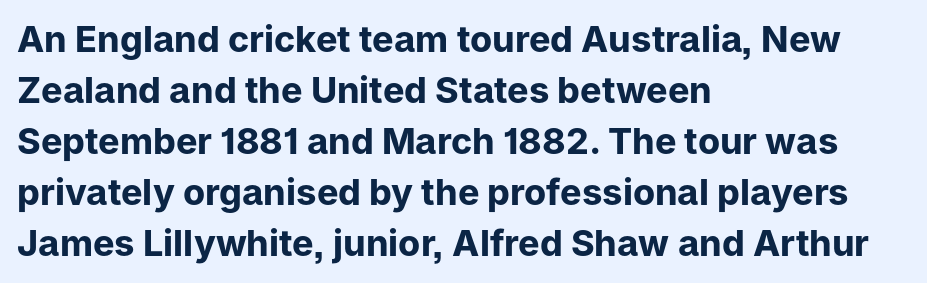
The image shows 36 px bold sans-serif type, upright; set left-aligned, normal line spacing (1.42x), normal letter spacing, not underlined; low stroke contrast and a medium x-height.
